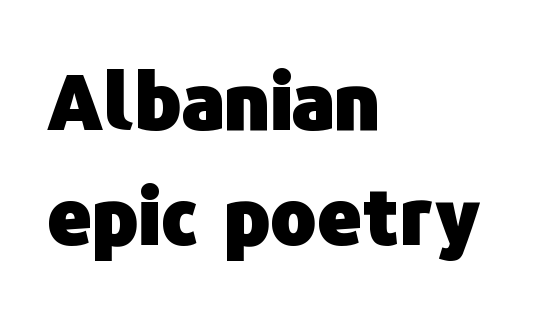
The image shows 77 px heavy sans-serif type, upright; set left-aligned, normal line spacing (1.5x), normal letter spacing, not underlined; low stroke contrast and a medium x-height.
